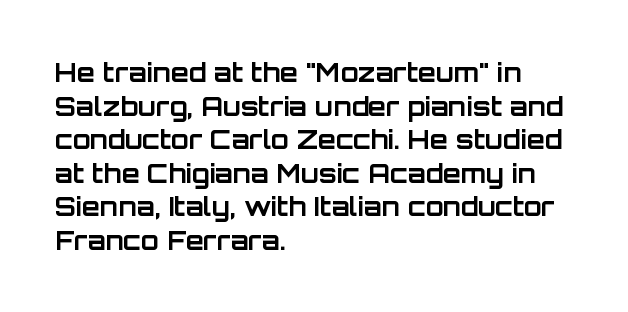
Q: Is the text bold? A: Yes.
Q: Is the text italic (slanted)? A: No, it is upright.
Q: Is the text underlined? A: No.
Q: How is the paragraph aligned? A: Left-aligned.
Q: Is the spacing between letters normal or unusually wide? A: Normal.
Q: Is the spacing between lines tight, normal or loose? A: Normal.
